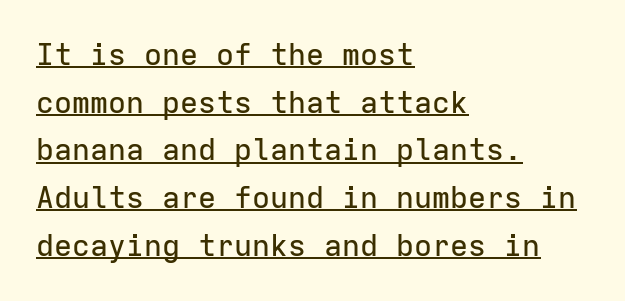
{"serif": "no", "italic": "no", "width": "normal", "stroke_contrast": "low", "x_height": "medium", "monospaced": "yes", "underline": "yes", "align": "left", "line_spacing": "normal", "line_spacing_ratio": 1.59, "letter_spacing": "normal", "letter_spacing_em": 0.0, "glyph_px": 30}
